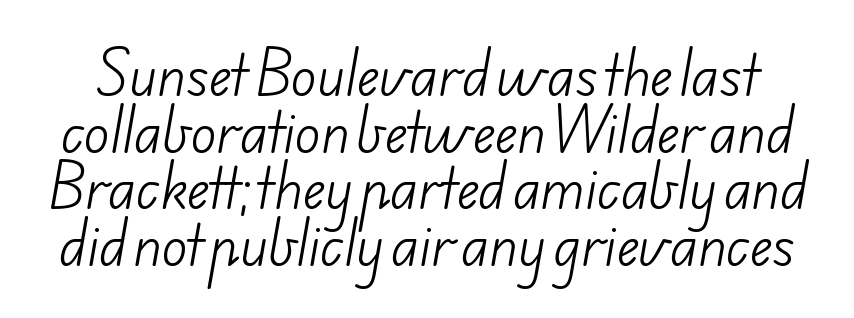
The image shows 53 px light sans-serif type; set tight line spacing (1.07x), normal letter spacing, not underlined; low stroke contrast and a small x-height.
